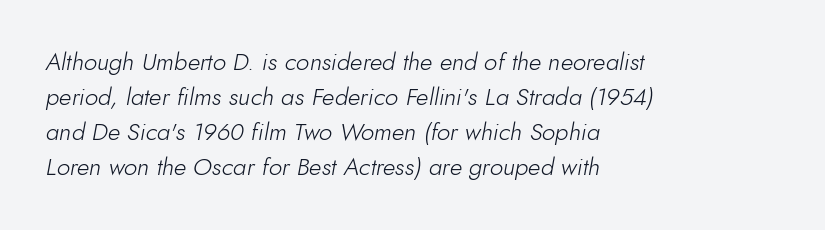
Posture: slanted. Descenders hang freely into open space. Which margin do the lines hug? The left one — the right edge is uneven. A typesetter would call this leading conventional body-copy spacing. Letter spacing: default.
